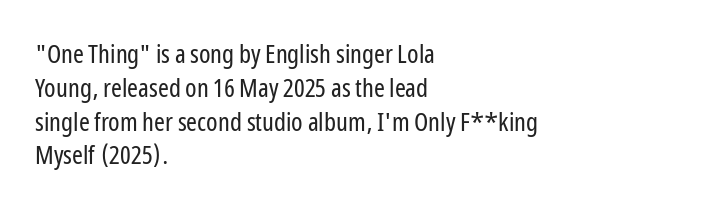
{"italic": "no", "bold": "no", "underline": "no", "align": "left", "line_spacing": "normal", "line_spacing_ratio": 1.3, "letter_spacing": "normal", "letter_spacing_em": 0.0, "glyph_px": 26}
